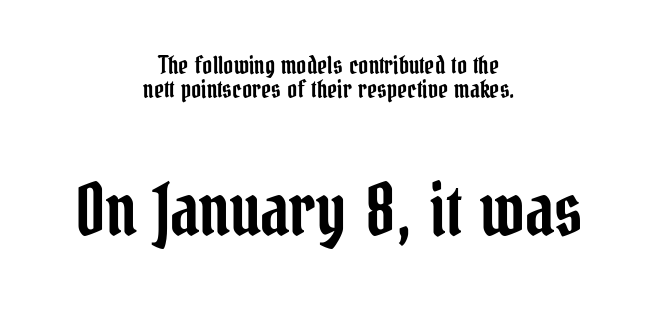
The compositor balanced each line on the midline. If you squint, the bottom block still reads clearly — it's the larger of the two. Posture: straight, roman, zero tilt. This rendering leaves character spacing at its baseline value.
